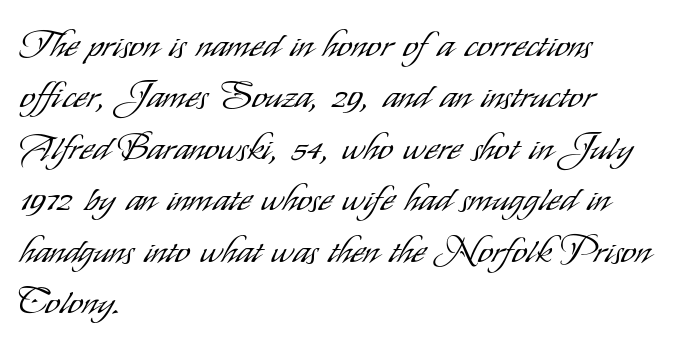
The image shows 37 px light, condensed sans-serif type; set left-aligned, normal line spacing (1.39x), normal letter spacing, not underlined; low stroke contrast and a small x-height.
